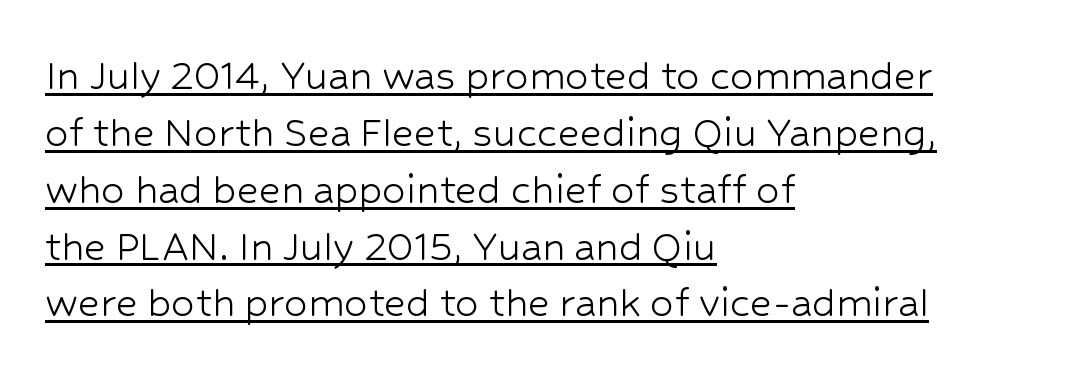
Each letter's strokes conclude bluntly, with no projecting serifs. The passage shown is not bold in any degree. Italic: no, the glyphs are upright roman. The face used here is proportionally spaced, like ordinary book or web type.
